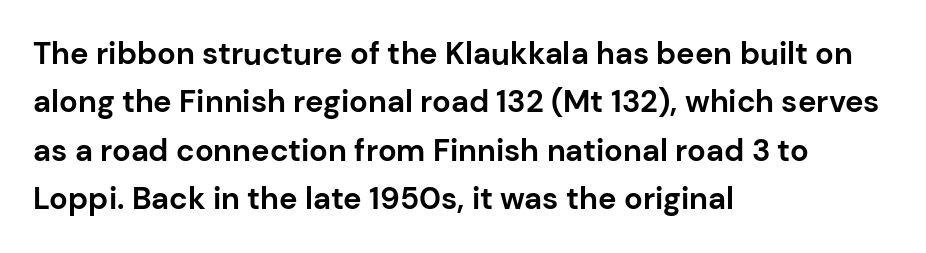
Q: Is the text bold? A: Yes.
Q: Is the text italic (slanted)? A: No, it is upright.
Q: Is the typeface a serif or a sans-serif typeface? A: Sans-serif.
Q: Is the text underlined? A: No.
Q: How is the paragraph aligned? A: Left-aligned.
Q: Is the spacing between letters normal or unusually wide? A: Normal.
Q: Is the spacing between lines tight, normal or loose? A: Normal.
Q: Width (condensed, normal, or wide)? A: Normal.
Q: Stroke contrast? A: Low.
Q: x-height? A: Medium.
Q: Monospaced? A: No.
